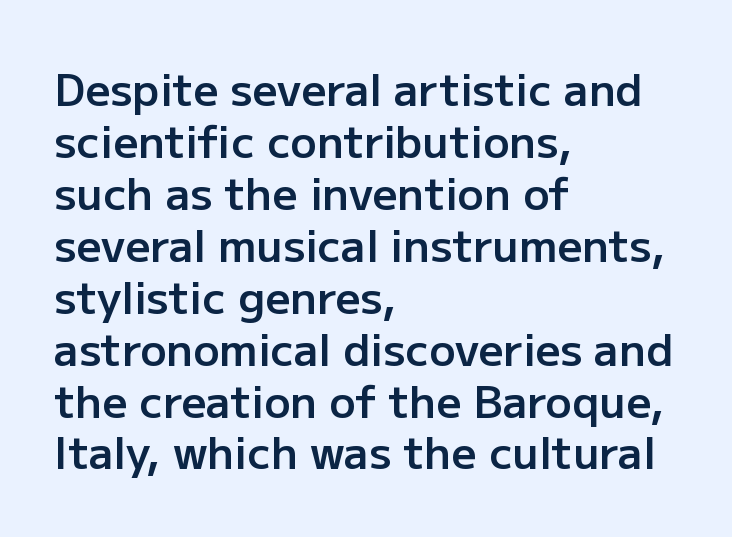
{"serif": "no", "italic": "no", "bold": "semi", "weight": "semibold", "width": "normal", "stroke_contrast": "low", "x_height": "medium", "monospaced": "no", "underline": "no", "align": "left", "line_spacing_ratio": 1.18, "letter_spacing": "normal", "letter_spacing_em": 0.0, "glyph_px": 44}
